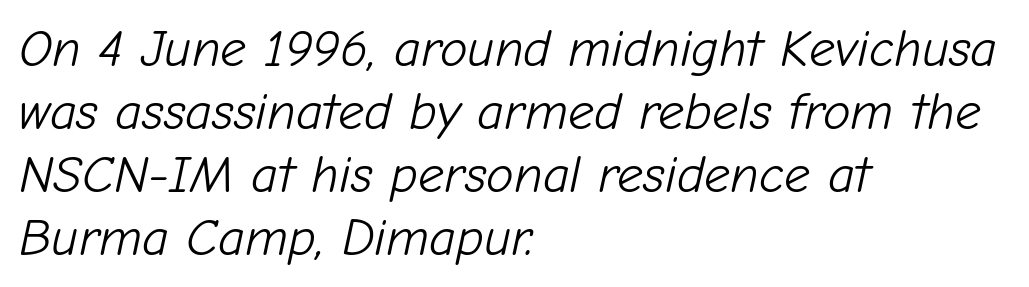
{"italic": "yes", "lean": "right", "slant_degrees": 12, "bold": "no", "weight": "light", "width": "normal", "stroke_contrast": "low", "x_height": "medium", "monospaced": "no", "underline": "no", "align": "left", "line_spacing_ratio": 1.21, "letter_spacing": "normal", "letter_spacing_em": 0.0, "glyph_px": 52}
